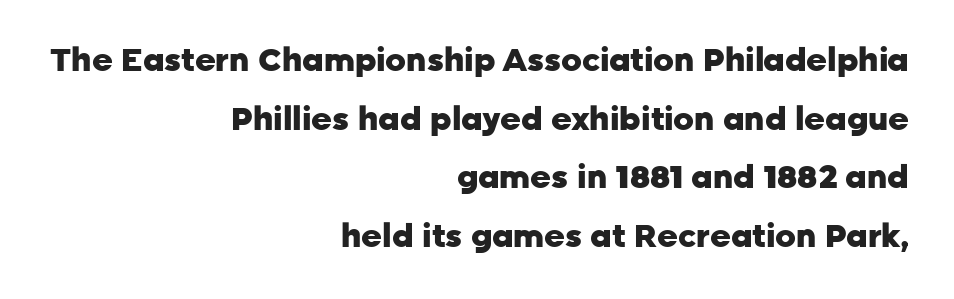
Q: Is the text bold? A: Yes.
Q: Is the text italic (slanted)? A: No, it is upright.
Q: Is the typeface a serif or a sans-serif typeface? A: Sans-serif.
Q: Is the text underlined? A: No.
Q: How is the paragraph aligned? A: Right-aligned.
Q: Is the spacing between letters normal or unusually wide? A: Normal.
Q: Width (condensed, normal, or wide)? A: Normal.
Q: Stroke contrast? A: Low.
Q: x-height? A: Medium.
Q: Monospaced? A: No.
